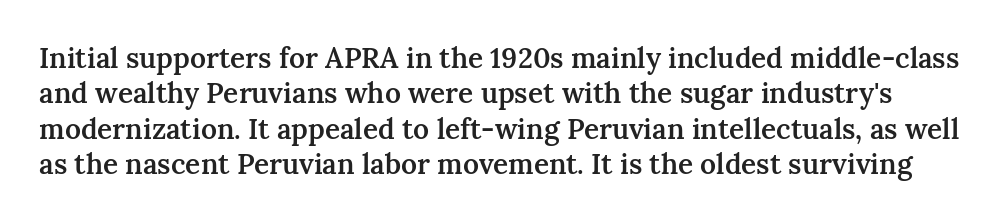
{"serif": "yes", "italic": "no", "bold": "semi", "weight": "semibold", "width": "normal", "stroke_contrast": "medium", "x_height": "medium", "monospaced": "no", "underline": "no", "line_spacing": "normal", "line_spacing_ratio": 1.26, "letter_spacing": "normal", "letter_spacing_em": 0.0, "glyph_px": 28}
